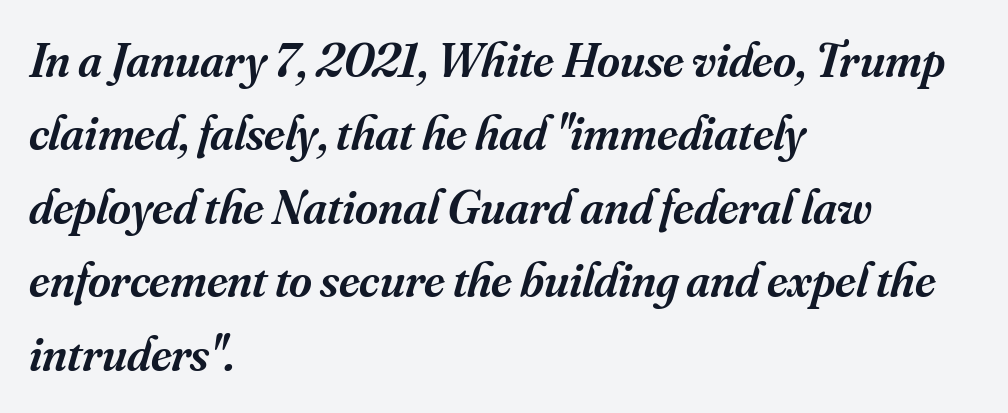
The face used here is rendered with its standard letterfit. The string is rendered with underlining switched off. Examine the stroke ends and you'll spot serifs. Firm but not heavy-handed strokes: this text is semibold. The paragraph shown leans on its left margin.
